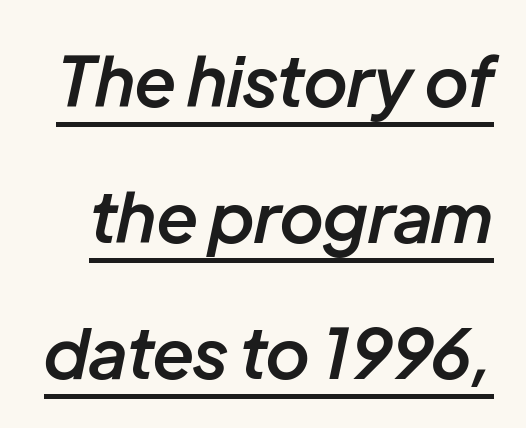
{"italic": "yes", "lean": "right", "slant_degrees": 12, "bold": "semi", "weight": "semibold", "width": "normal", "stroke_contrast": "low", "x_height": "medium", "monospaced": "no", "underline": "yes", "line_spacing": "loose", "line_spacing_ratio": 1.97, "letter_spacing": "normal", "letter_spacing_em": 0.0, "glyph_px": 69}
